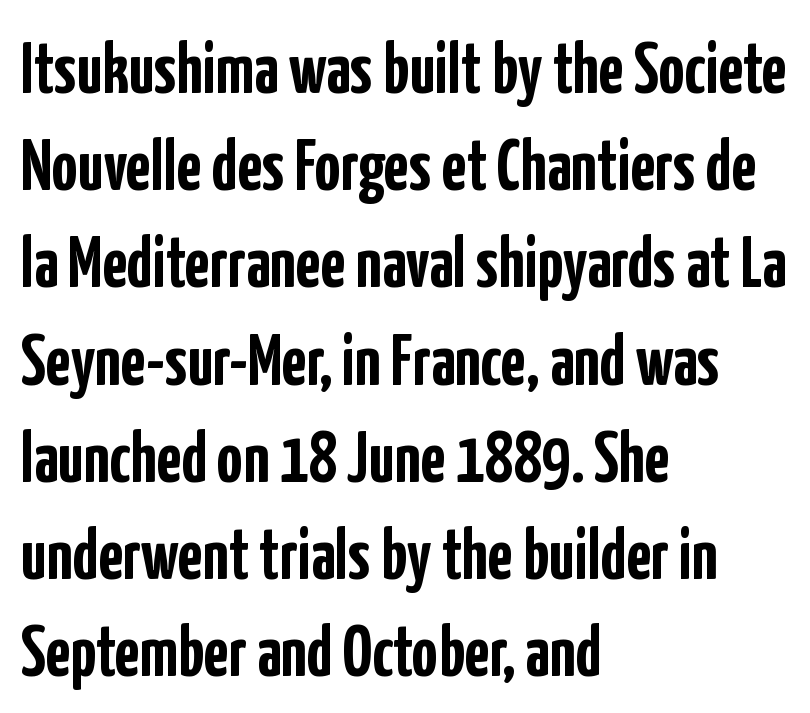
Horizontal bands of white between lines are of average thickness. Honestly, there is no underline to notice here at all. Do the letters lean? They stand straight. A full-strength bold gives these letters their thick strokes. Tracking value appears to be zero — textbook default spacing.
